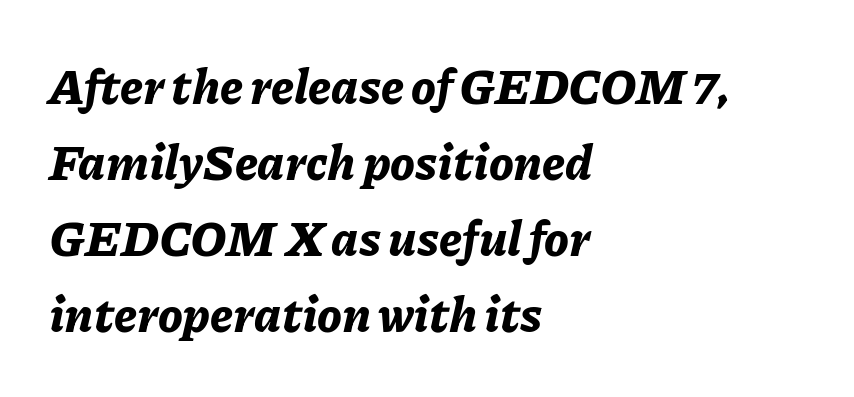
Q: Is the text bold? A: Yes.
Q: Is the text italic (slanted)? A: Yes, it leans right by about 11 degrees.
Q: Is the text underlined? A: No.
Q: How is the paragraph aligned? A: Left-aligned.
Q: Is the spacing between letters normal or unusually wide? A: Normal.
Q: Is the spacing between lines tight, normal or loose? A: Normal.
Q: Width (condensed, normal, or wide)? A: Normal.
Q: Stroke contrast? A: Low.
Q: x-height? A: Medium.
Q: Monospaced? A: No.
